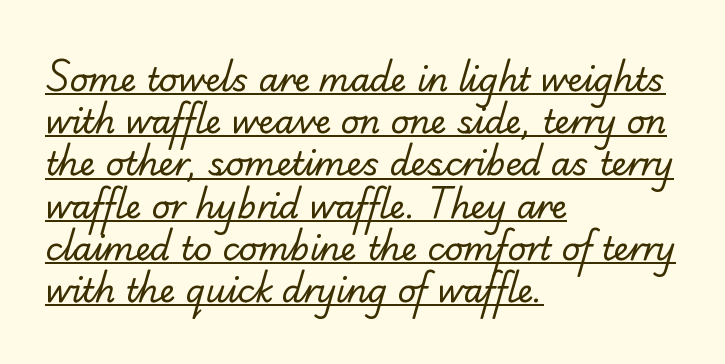
Q: Is the text bold? A: No.
Q: Is the typeface a serif or a sans-serif typeface? A: Serif.
Q: Is the text underlined? A: Yes.
Q: How is the paragraph aligned? A: Left-aligned.
Q: Is the spacing between letters normal or unusually wide? A: Normal.
Q: Is the spacing between lines tight, normal or loose? A: Normal.
Q: Width (condensed, normal, or wide)? A: Normal.
Q: Stroke contrast? A: Low.
Q: x-height? A: Small.
Q: Monospaced? A: No.
